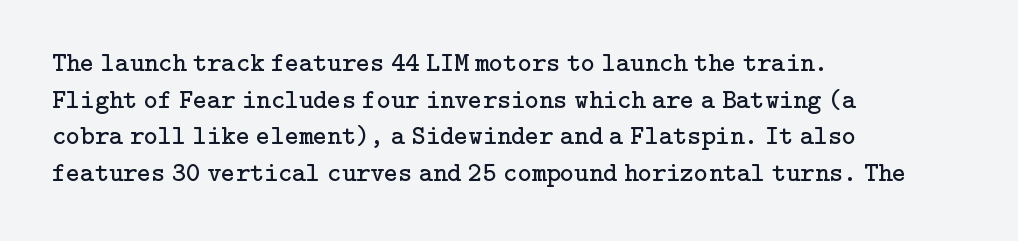
Reading down the block, your eye returns to a fixed left position each line. Do the letters lean? They stand straight. The strip under each line holds only bare page. Bold? No — there's no thickening of the strokes. Line spacing here is normal. Glyph-to-glyph distance matches everyday printed text.
